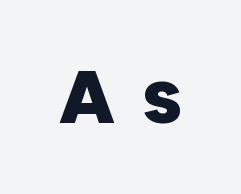
Q: Is the text bold? A: Yes.
Q: Is the typeface a serif or a sans-serif typeface? A: Sans-serif.
Q: Is the text underlined? A: No.
Q: Is the spacing between letters normal or unusually wide? A: Unusually wide.
Q: Width (condensed, normal, or wide)? A: Normal.
Q: Stroke contrast? A: Low.
Q: x-height? A: Large.
Q: Monospaced? A: No.
